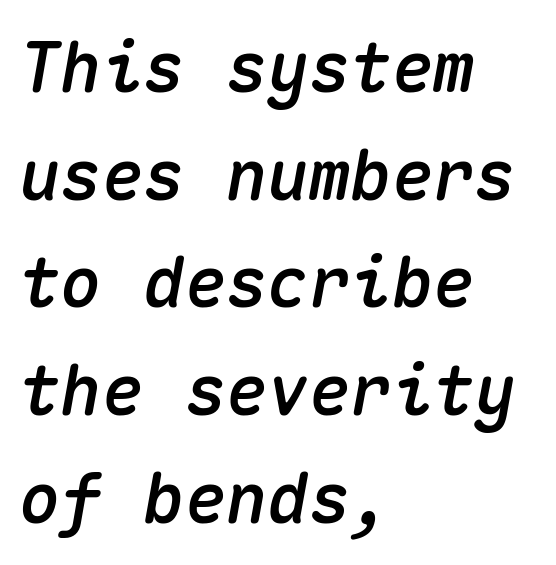
{"italic": "yes", "lean": "right", "slant_degrees": 10, "width": "normal", "stroke_contrast": "medium", "x_height": "medium", "monospaced": "yes", "underline": "no", "align": "left", "line_spacing": "normal", "line_spacing_ratio": 1.56, "letter_spacing": "normal", "letter_spacing_em": 0.0, "glyph_px": 69}
